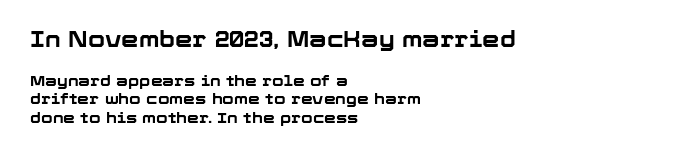
Q: Is the text bold? A: Yes.
Q: Is the text italic (slanted)? A: No, it is upright.
Q: Is the text underlined? A: No.
Q: How is the paragraph aligned? A: Left-aligned.
Q: Is the spacing between letters normal or unusually wide? A: Normal.
Q: Which block of text is set in a larger size, the first (top) or the second (bottom)? A: The first (top) one.
